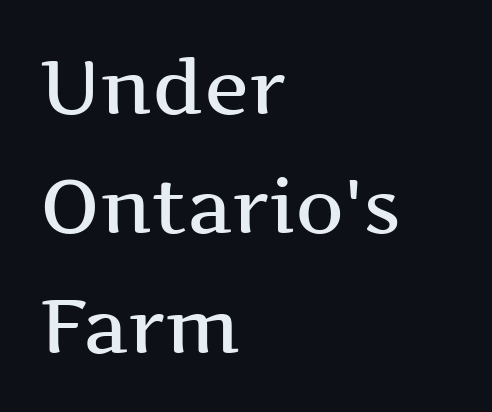
{"serif": "yes", "italic": "no", "width": "wide", "stroke_contrast": "medium", "x_height": "medium", "monospaced": "no", "underline": "no", "align": "left", "line_spacing": "normal", "line_spacing_ratio": 1.57, "letter_spacing": "normal", "letter_spacing_em": 0.0, "glyph_px": 76}
